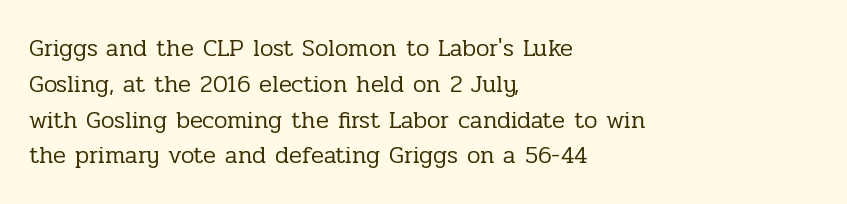
The image shows 24 px text type, upright; set left-aligned, normal line spacing (1.49x), normal letter spacing, not underlined.
